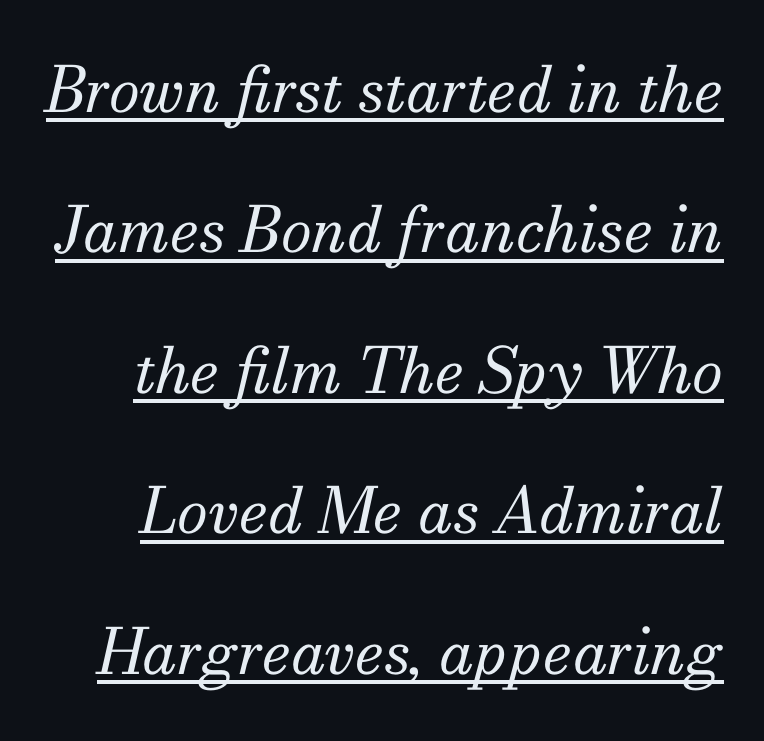
Q: Is the text bold? A: No.
Q: Is the text italic (slanted)? A: Yes, it leans right by about 13 degrees.
Q: Is the typeface a serif or a sans-serif typeface? A: Serif.
Q: Is the text underlined? A: Yes.
Q: Is the spacing between letters normal or unusually wide? A: Normal.
Q: Is the spacing between lines tight, normal or loose? A: Loose.
Q: Width (condensed, normal, or wide)? A: Normal.
Q: Stroke contrast? A: Medium.
Q: x-height? A: Small.
Q: Monospaced? A: No.
